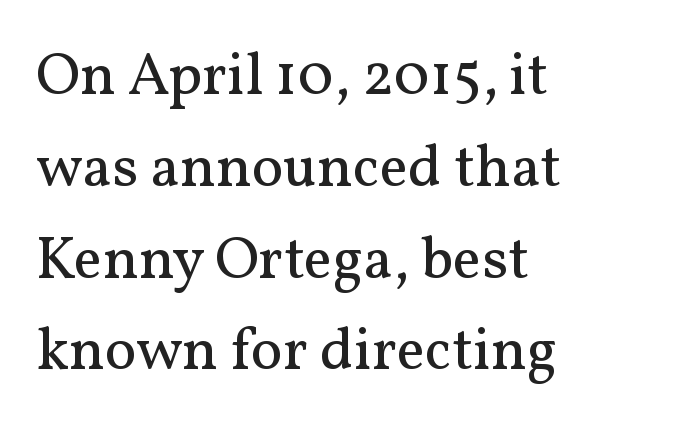
{"serif": "yes", "italic": "no", "bold": "no", "weight": "regular", "width": "normal", "stroke_contrast": "medium", "x_height": "medium", "monospaced": "no", "underline": "no", "align": "left", "line_spacing": "normal", "line_spacing_ratio": 1.53, "letter_spacing": "normal", "letter_spacing_em": 0.0, "glyph_px": 60}
